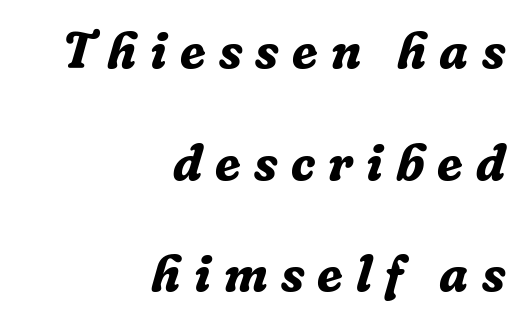
Q: Is the text bold? A: Yes.
Q: Is the text italic (slanted)? A: Yes, it leans right by about 16 degrees.
Q: Is the typeface a serif or a sans-serif typeface? A: Serif.
Q: Is the text underlined? A: No.
Q: How is the paragraph aligned? A: Right-aligned.
Q: Is the spacing between letters normal or unusually wide? A: Unusually wide.
Q: Is the spacing between lines tight, normal or loose? A: Loose.
Q: Width (condensed, normal, or wide)? A: Normal.
Q: Stroke contrast? A: Low.
Q: x-height? A: Medium.
Q: Monospaced? A: No.
